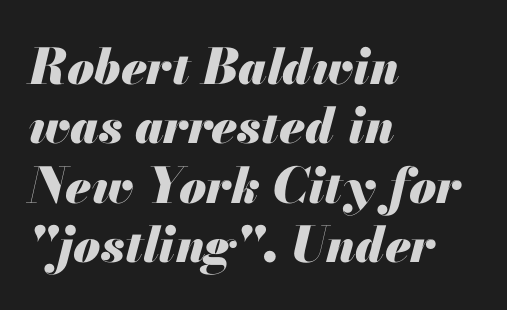
Q: Is the text bold? A: Yes.
Q: Is the text italic (slanted)? A: Yes, it leans right by about 13 degrees.
Q: Is the text underlined? A: No.
Q: How is the paragraph aligned? A: Left-aligned.
Q: Is the spacing between letters normal or unusually wide? A: Normal.
Q: Width (condensed, normal, or wide)? A: Normal.
Q: Stroke contrast? A: Medium.
Q: x-height? A: Small.
Q: Monospaced? A: No.
